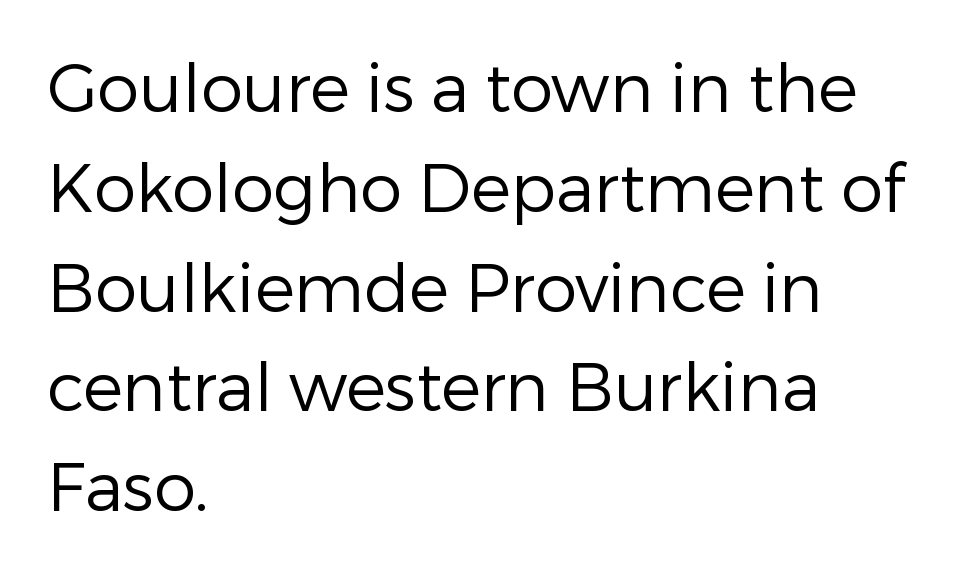
To sum up the face: it is a sans, with no serifs. You could not count columns in this text — the font is proportionally spaced. The string is rendered with underlining switched off. When letters stand straight like this, we call the style roman or upright.
